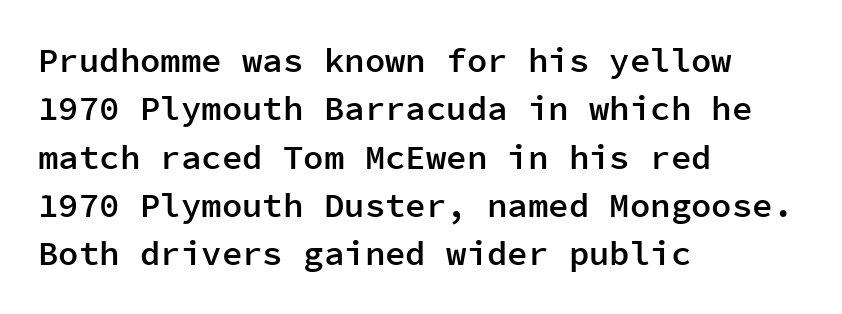
Q: Is the text bold? A: Semi-bold.
Q: Is the text italic (slanted)? A: No, it is upright.
Q: Is the typeface a serif or a sans-serif typeface? A: Sans-serif.
Q: Is the text underlined? A: No.
Q: How is the paragraph aligned? A: Left-aligned.
Q: Is the spacing between letters normal or unusually wide? A: Normal.
Q: Is the spacing between lines tight, normal or loose? A: Normal.
Q: Width (condensed, normal, or wide)? A: Normal.
Q: Stroke contrast? A: Low.
Q: x-height? A: Medium.
Q: Monospaced? A: Yes.
